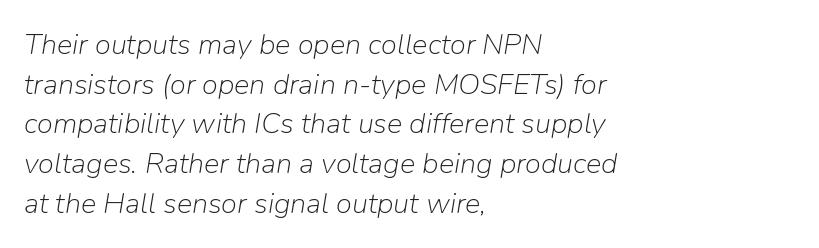
Q: Is the text bold? A: No.
Q: Is the text italic (slanted)? A: Yes, it leans right by about 9 degrees.
Q: Is the text underlined? A: No.
Q: How is the paragraph aligned? A: Left-aligned.
Q: Is the spacing between letters normal or unusually wide? A: Normal.
Q: Is the spacing between lines tight, normal or loose? A: Normal.
Q: Width (condensed, normal, or wide)? A: Normal.
Q: Stroke contrast? A: Low.
Q: x-height? A: Medium.
Q: Monospaced? A: No.
